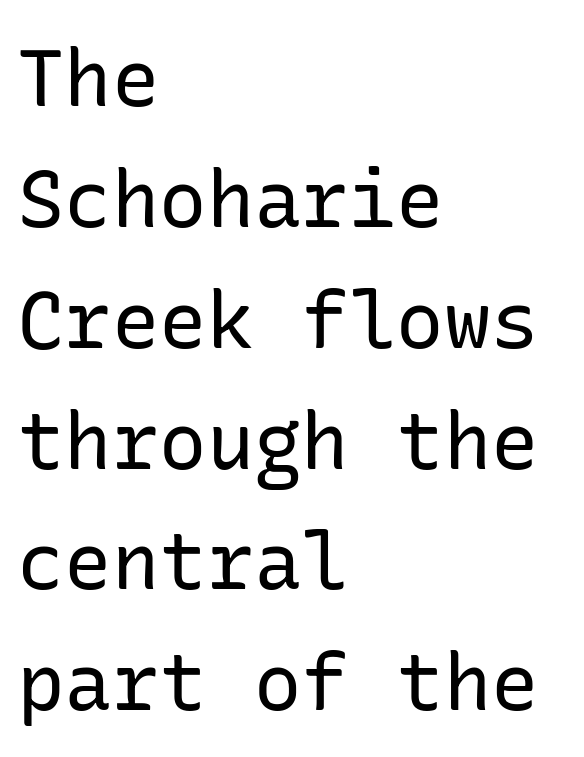
Q: Is the text bold? A: No.
Q: Is the text italic (slanted)? A: No, it is upright.
Q: Is the typeface a serif or a sans-serif typeface? A: Sans-serif.
Q: Is the text underlined? A: No.
Q: How is the paragraph aligned? A: Left-aligned.
Q: Is the spacing between letters normal or unusually wide? A: Normal.
Q: Is the spacing between lines tight, normal or loose? A: Normal.
Q: Width (condensed, normal, or wide)? A: Normal.
Q: Stroke contrast? A: Low.
Q: x-height? A: Medium.
